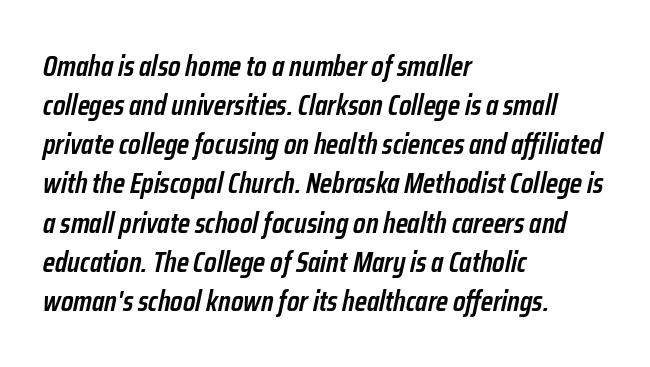
Emphasis-style slanted type is in use. A bare baseline throughout the passage. Set as a demibold, roughly 600 on the weight scale. The lines in this sample share a left origin and differ only in where they stop.
